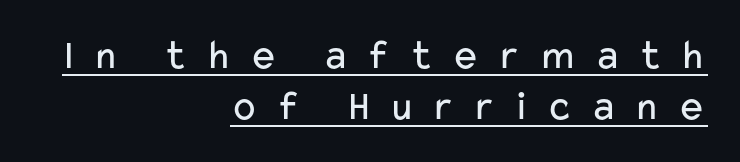
Posture: straight, roman, zero tilt. A typesetter would label this face a sans. These lines are set flush right with a ragged left edge. The typesetter has applied underlining to the passage shown.
